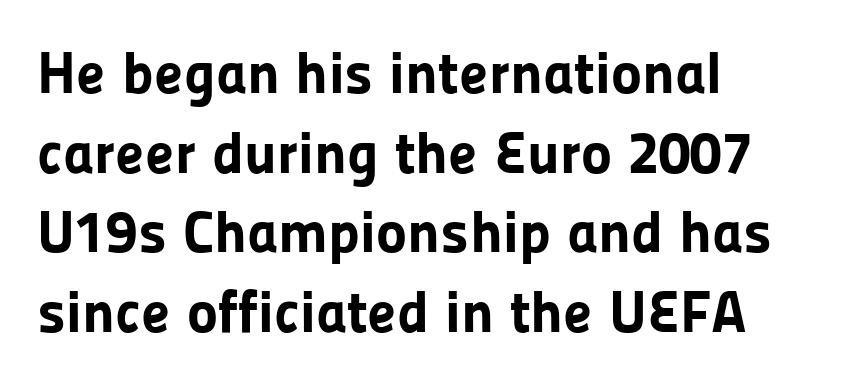
{"serif": "no", "italic": "no", "bold": "yes", "weight": "bold", "width": "normal", "stroke_contrast": "low", "x_height": "medium", "monospaced": "no", "underline": "no", "align": "left", "line_spacing": "normal", "line_spacing_ratio": 1.35, "letter_spacing": "normal", "letter_spacing_em": 0.0, "glyph_px": 59}
